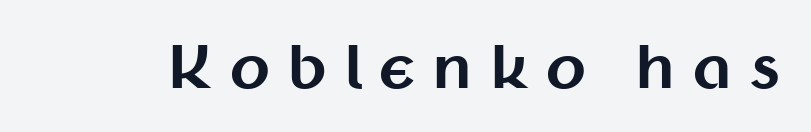
{"serif": "no", "italic": "no", "bold": "yes", "weight": "bold", "width": "normal", "stroke_contrast": "medium", "x_height": "medium", "monospaced": "no", "underline": "no", "letter_spacing": "wide", "letter_spacing_em": 0.3, "glyph_px": 58}
